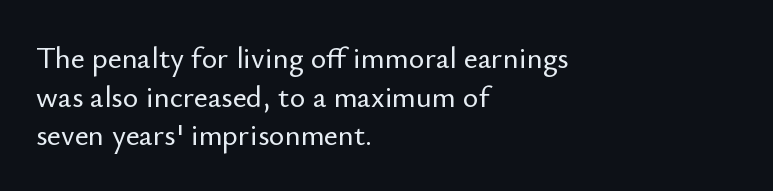
Q: Is the text italic (slanted)? A: No, it is upright.
Q: Is the typeface a serif or a sans-serif typeface? A: Sans-serif.
Q: Is the text underlined? A: No.
Q: How is the paragraph aligned? A: Left-aligned.
Q: Is the spacing between letters normal or unusually wide? A: Normal.
Q: Is the spacing between lines tight, normal or loose? A: Normal.
Q: Width (condensed, normal, or wide)? A: Normal.
Q: Stroke contrast? A: Low.
Q: x-height? A: Small.
Q: Monospaced? A: No.
